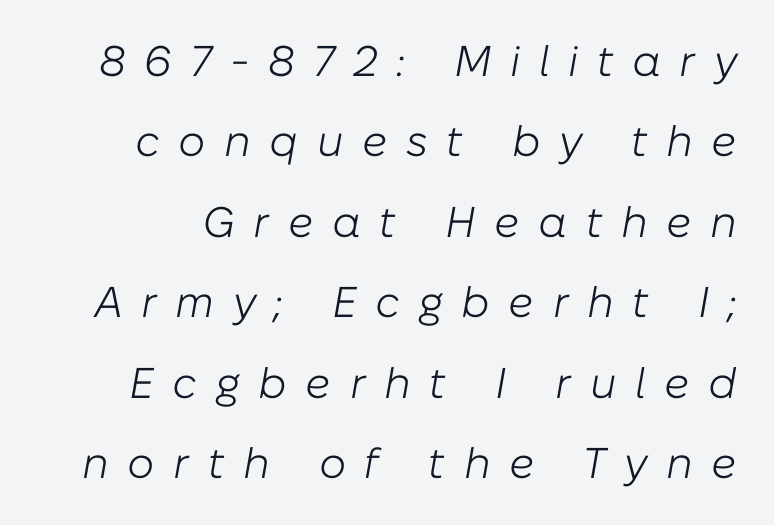
Q: Is the text bold? A: No.
Q: Is the text italic (slanted)? A: Yes, it leans right by about 10 degrees.
Q: Is the text underlined? A: No.
Q: Is the spacing between letters normal or unusually wide? A: Unusually wide.
Q: Width (condensed, normal, or wide)? A: Normal.
Q: Stroke contrast? A: Low.
Q: x-height? A: Medium.
Q: Monospaced? A: No.
